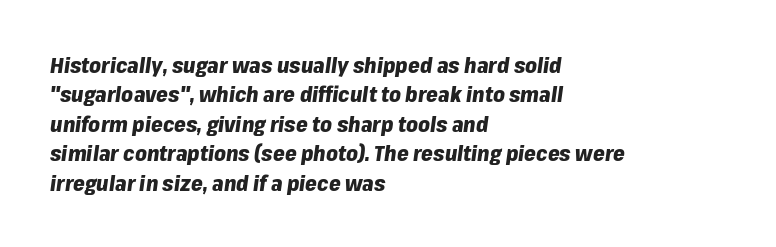
Q: Is the text bold? A: Yes.
Q: Is the text italic (slanted)? A: Yes, it leans right by about 8 degrees.
Q: Is the text underlined? A: No.
Q: How is the paragraph aligned? A: Left-aligned.
Q: Is the spacing between letters normal or unusually wide? A: Normal.
Q: Is the spacing between lines tight, normal or loose? A: Normal.
